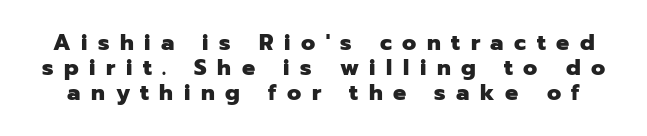
Q: Is the text bold? A: Yes.
Q: Is the text italic (slanted)? A: No, it is upright.
Q: Is the text underlined? A: No.
Q: Is the spacing between letters normal or unusually wide? A: Unusually wide.
Q: Is the spacing between lines tight, normal or loose? A: Tight.
